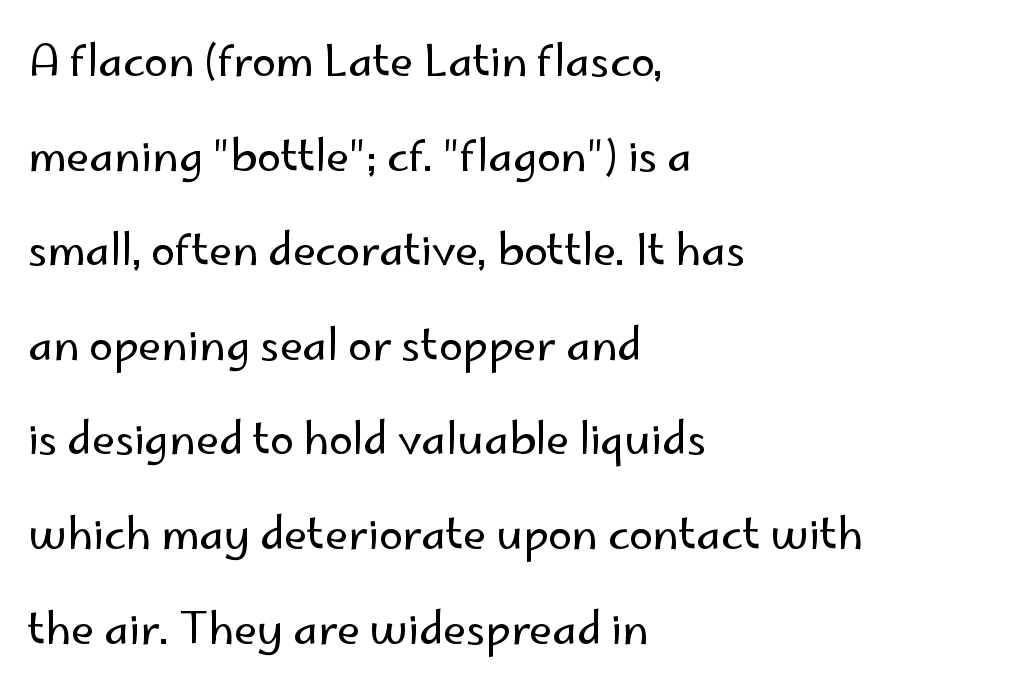
The image shows 43 px regular-weight sans-serif type, upright; set left-aligned, loose line spacing (2.2x), normal letter spacing, not underlined; low stroke contrast and a small x-height.
